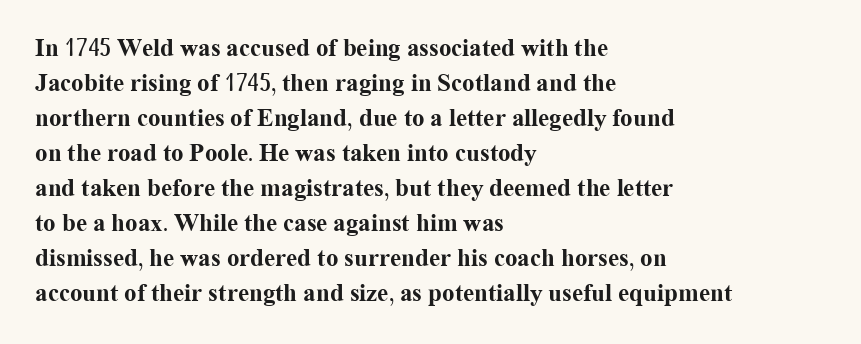
Q: Is the text bold? A: Yes.
Q: Is the text italic (slanted)? A: No, it is upright.
Q: Is the text underlined? A: No.
Q: How is the paragraph aligned? A: Left-aligned.
Q: Is the spacing between letters normal or unusually wide? A: Normal.
Q: Is the spacing between lines tight, normal or loose? A: Normal.
